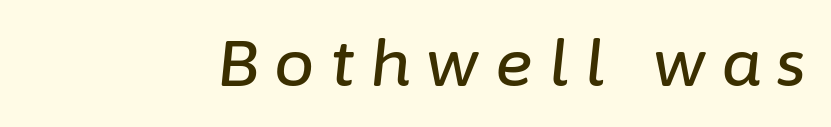
The image shows 64 px text type, italic (leaning right); set unusually wide letter spacing (+0.25 em), not underlined; low stroke contrast and a medium x-height.
